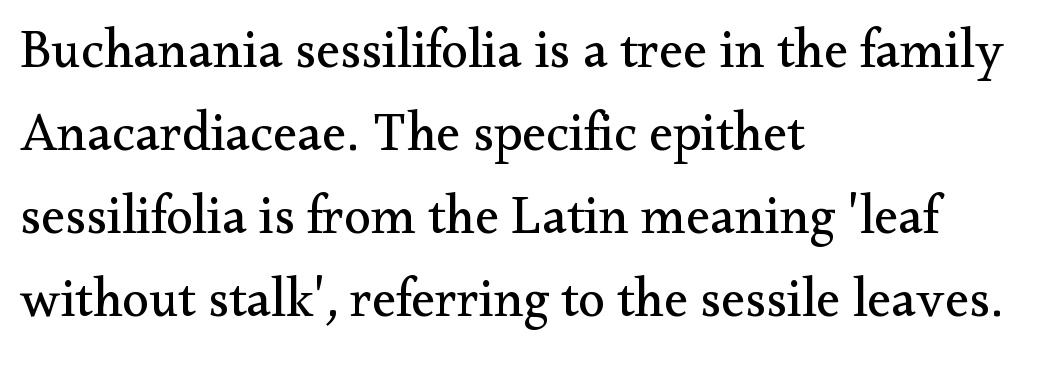
{"serif": "yes", "italic": "no", "bold": "no", "weight": "regular", "width": "normal", "stroke_contrast": "medium", "x_height": "small", "monospaced": "no", "underline": "no", "align": "left", "line_spacing": "normal", "line_spacing_ratio": 1.54, "letter_spacing": "normal", "letter_spacing_em": 0.0, "glyph_px": 54}
